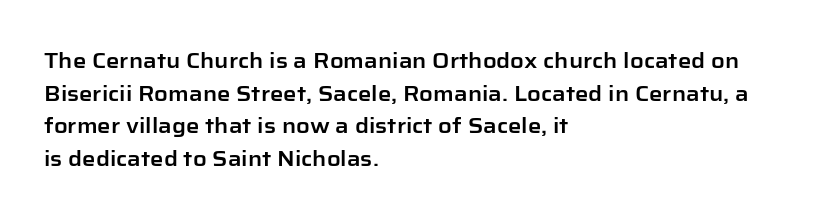
The line-height multiplier appears to be the usual default. Posture: straight, roman, zero tilt. This sample uses plain, unmodified letter spacing. No word sits above an underline.
